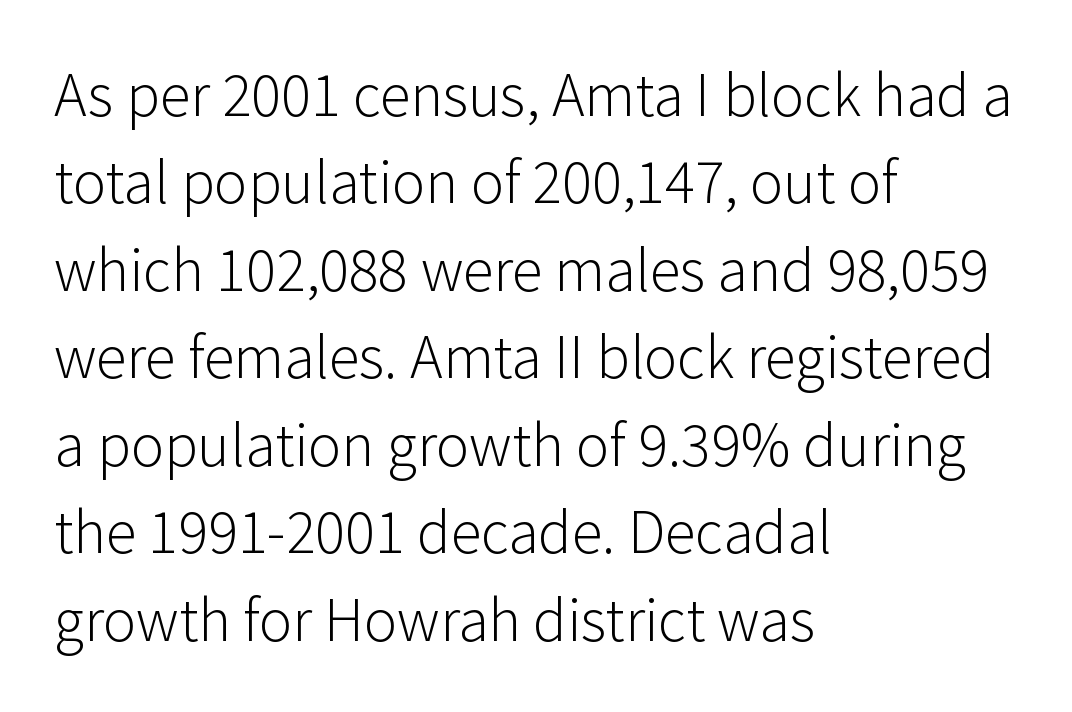
Q: Is the text bold? A: No.
Q: Is the text italic (slanted)? A: No, it is upright.
Q: Is the typeface a serif or a sans-serif typeface? A: Sans-serif.
Q: Is the text underlined? A: No.
Q: How is the paragraph aligned? A: Left-aligned.
Q: Is the spacing between letters normal or unusually wide? A: Normal.
Q: Is the spacing between lines tight, normal or loose? A: Normal.
Q: Width (condensed, normal, or wide)? A: Normal.
Q: Stroke contrast? A: Low.
Q: x-height? A: Medium.
Q: Monospaced? A: No.
